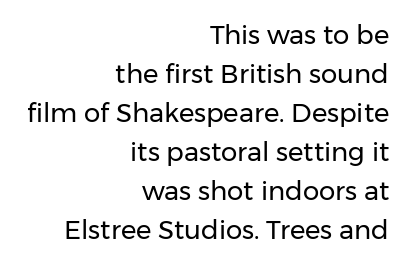
{"italic": "no", "bold": "no", "underline": "no", "align": "right", "line_spacing": "normal", "line_spacing_ratio": 1.5, "letter_spacing": "normal", "letter_spacing_em": 0.0, "glyph_px": 26}
